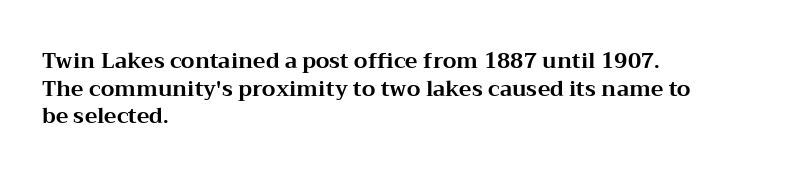
Q: Is the text bold? A: Yes.
Q: Is the text italic (slanted)? A: No, it is upright.
Q: Is the text underlined? A: No.
Q: How is the paragraph aligned? A: Left-aligned.
Q: Is the spacing between letters normal or unusually wide? A: Normal.
Q: Is the spacing between lines tight, normal or loose? A: Normal.
